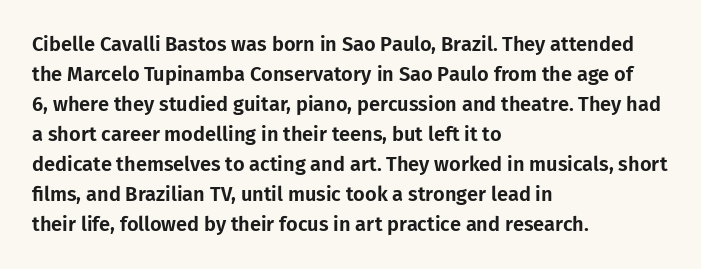
The image shows 20 px text type, upright; set left-aligned, normal line spacing (1.5x), normal letter spacing, not underlined.
